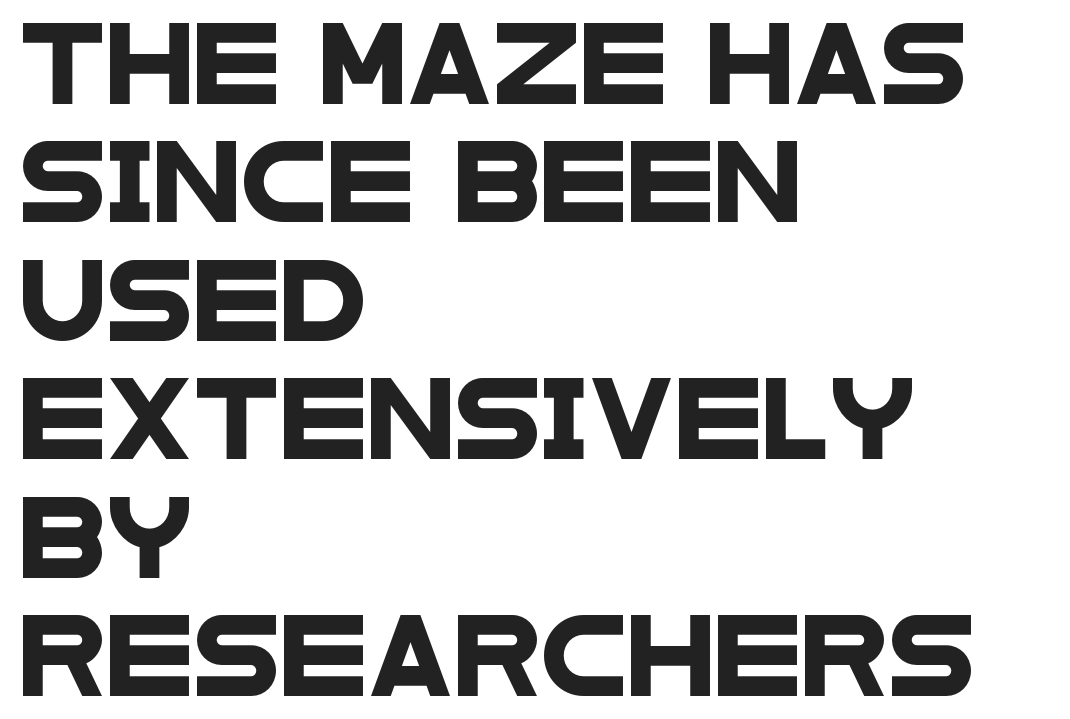
These lines stack with their left ends in a neat column. Check the space under the baseline: it is left empty. Inter-character spacing is left at the font's built-in metrics. This sample has the flowing, uneven cadence of proportional lettering. This sample keeps an unexceptional amount of space between lines. Type style note: lacks serifs.
